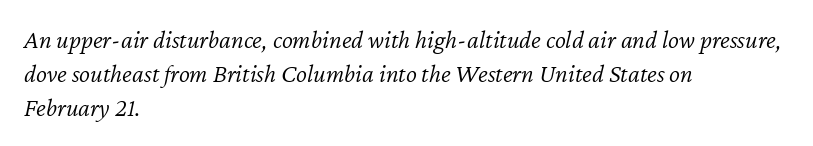
Q: Is the text bold? A: No.
Q: Is the text italic (slanted)? A: Yes, it leans right by about 12 degrees.
Q: Is the text underlined? A: No.
Q: How is the paragraph aligned? A: Left-aligned.
Q: Is the spacing between letters normal or unusually wide? A: Normal.
Q: Is the spacing between lines tight, normal or loose? A: Normal.
